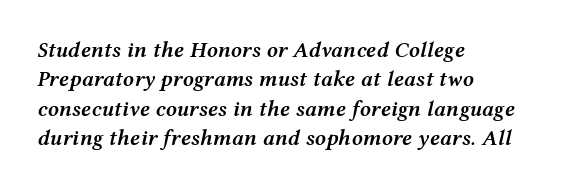
The image shows 22 px text type, italic (leaning right); set left-aligned, normal line spacing (1.34x), normal letter spacing, not underlined.
